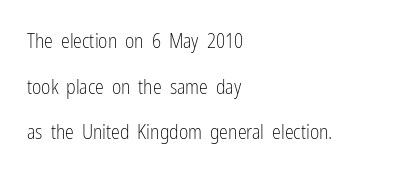
{"italic": "no", "bold": "no", "underline": "no", "align": "left", "line_spacing": "loose", "line_spacing_ratio": 2.28, "letter_spacing": "normal", "letter_spacing_em": 0.0, "glyph_px": 20}
